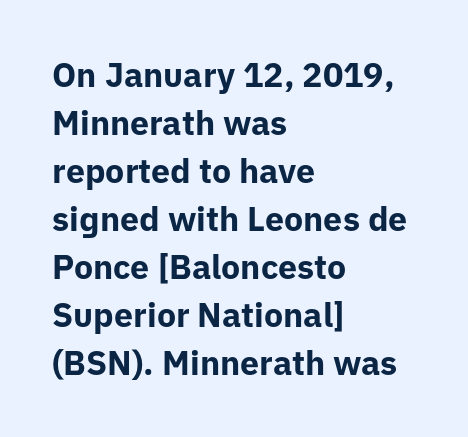
The image shows 34 px bold sans-serif type, upright; set left-aligned, normal line spacing (1.41x), normal letter spacing, not underlined; low stroke contrast and a medium x-height.
